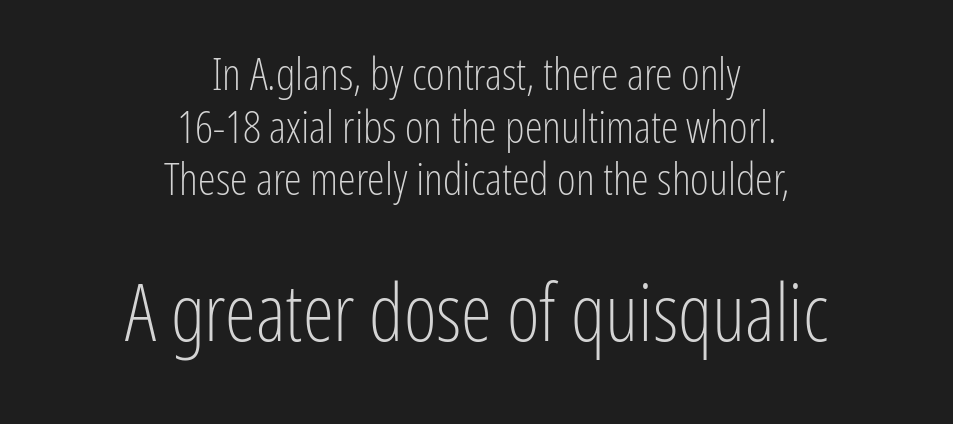
This sample uses plain, unmodified letter spacing. The face used here appears at its bigger size in the lower chunk. Stems and bowls with no extra thickness — not bold. If you drew a line through each stem, it would be perfectly vertical. Is this a fixed-width face? No — the glyphs have proportional, varying widths.
